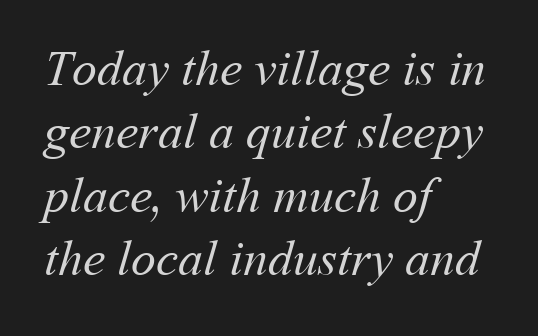
Rule under the text: the space is simply empty. Compared with a typical body face, this is equally light or lighter still. The rows are spaced the way most documents space them. Nobody touched the tracking dial on this one. Line beginnings align vertically; line endings do not.
